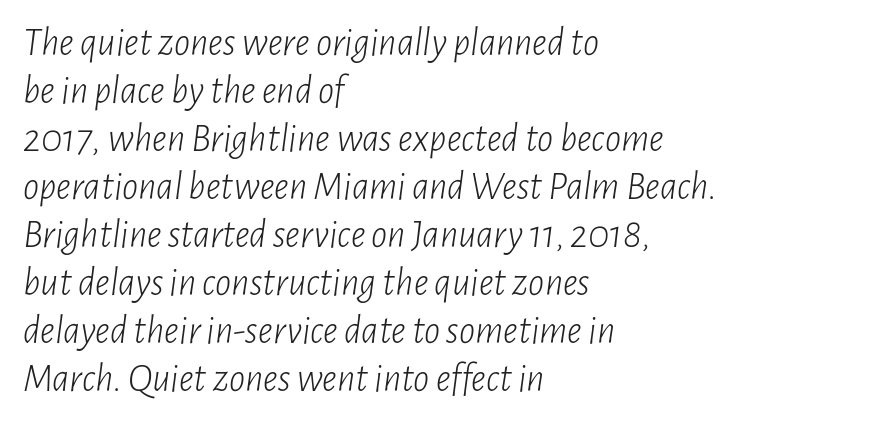
Q: Is the text bold? A: No.
Q: Is the text italic (slanted)? A: Yes, it leans right by about 7 degrees.
Q: Is the text underlined? A: No.
Q: How is the paragraph aligned? A: Left-aligned.
Q: Is the spacing between letters normal or unusually wide? A: Normal.
Q: Width (condensed, normal, or wide)? A: Condensed.
Q: Stroke contrast? A: Low.
Q: x-height? A: Medium.
Q: Monospaced? A: No.
